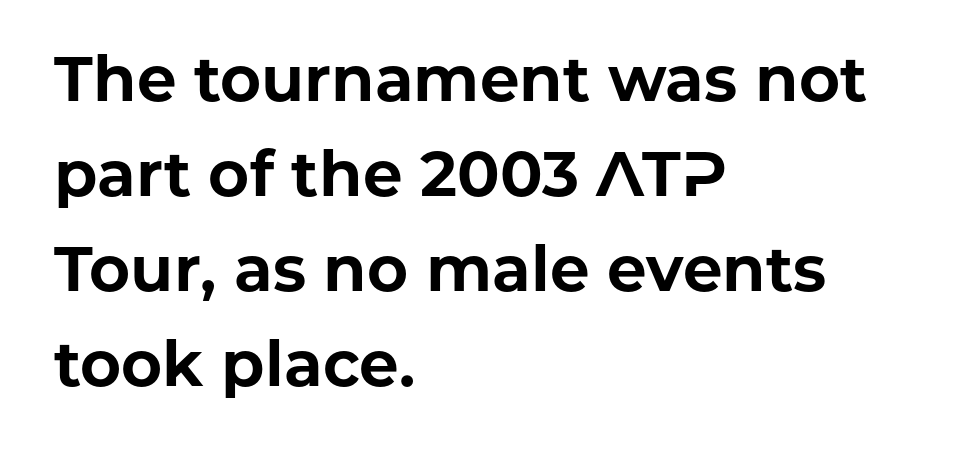
The image shows 63 px bold sans-serif type, upright; set left-aligned, normal line spacing (1.51x), normal letter spacing, not underlined; low stroke contrast and a medium x-height.
